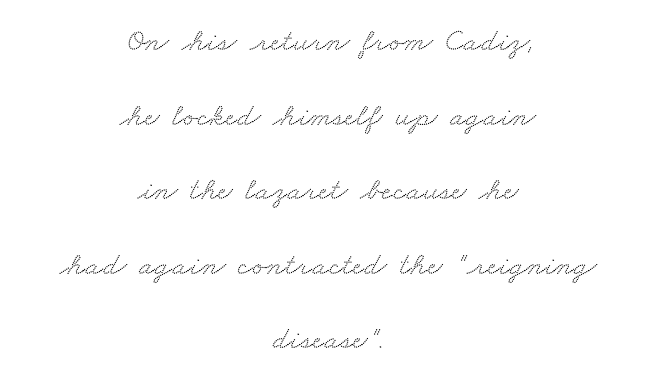
The image shows 32 px wide serif type; set centered, loose line spacing (2.33x), normal letter spacing, not underlined; medium stroke contrast and a small x-height.
